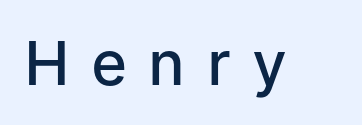
{"serif": "no", "italic": "no", "bold": "semi", "weight": "semibold", "width": "normal", "stroke_contrast": "low", "x_height": "medium", "monospaced": "no", "underline": "no", "letter_spacing": "wide", "letter_spacing_em": 0.38, "glyph_px": 61}
